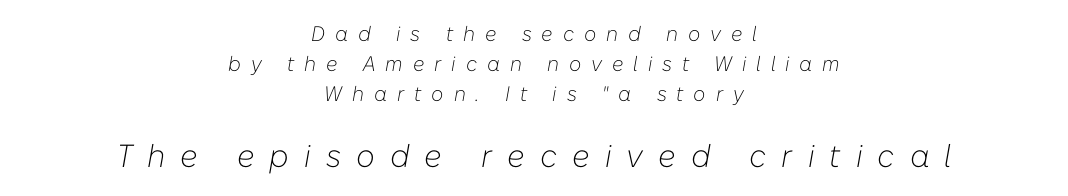
{"italic": "yes", "lean": "right", "slant_degrees": 10, "bold": "no", "weight": "light", "width": "normal", "stroke_contrast": "low", "x_height": "medium", "monospaced": "no", "underline": "no", "align": "center", "line_spacing": "normal", "line_spacing_ratio": 1.43, "letter_spacing": "wide", "letter_spacing_em": 0.47, "larger_block": "second", "size_ratio": 1.52, "glyph_px": 32}
